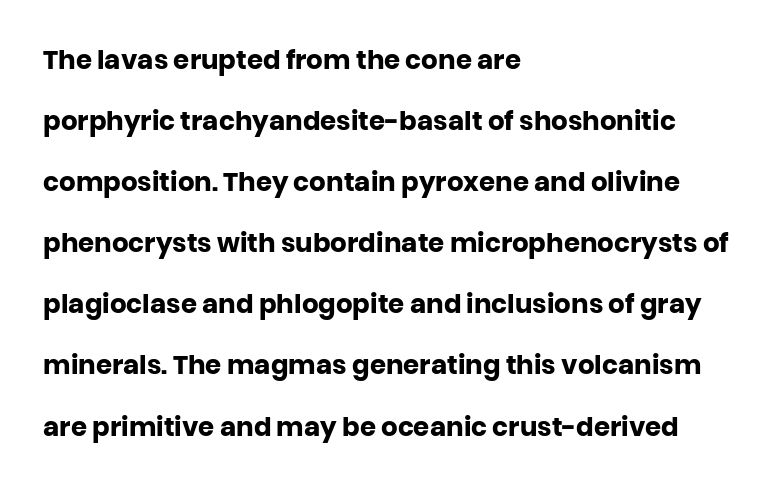
Rendered with straight, roman letterforms. Check the space under the baseline: it is left empty. The lines in this sample share a left origin and differ only in where they stop. Tracking value appears to be zero — textbook default spacing. The passage shown stacks its lines with a broad gap. Each glyph is drawn with heavy, bold strokes.
